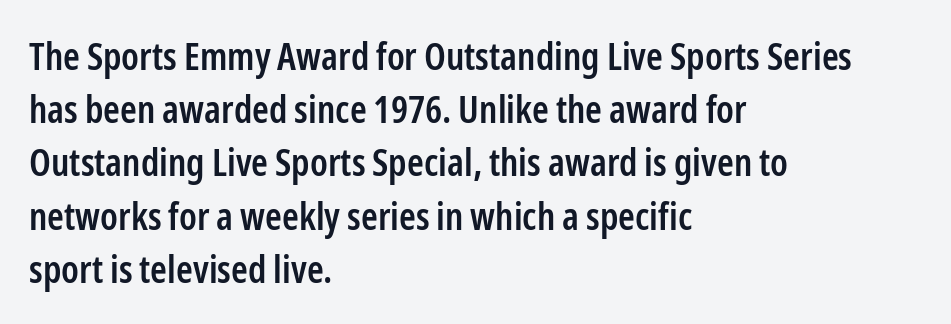
Q: Is the text bold? A: Semi-bold.
Q: Is the text italic (slanted)? A: No, it is upright.
Q: Is the typeface a serif or a sans-serif typeface? A: Sans-serif.
Q: Is the text underlined? A: No.
Q: How is the paragraph aligned? A: Left-aligned.
Q: Is the spacing between letters normal or unusually wide? A: Normal.
Q: Is the spacing between lines tight, normal or loose? A: Normal.
Q: Width (condensed, normal, or wide)? A: Condensed.
Q: Stroke contrast? A: Low.
Q: x-height? A: Medium.
Q: Monospaced? A: No.
